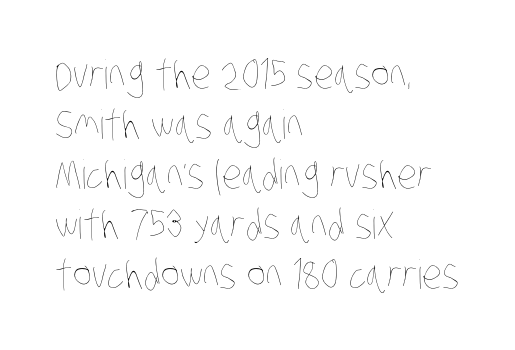
The image shows 40 px thin, condensed type; set left-aligned, normal line spacing (1.25x), normal letter spacing, not underlined; low stroke contrast and a large x-height.
